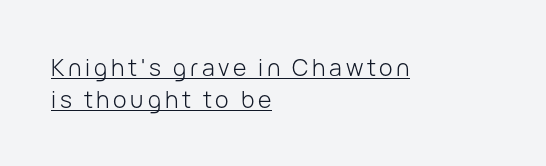
The image shows 23 px text type, upright; set left-aligned, normal line spacing (1.38x), underlined.
